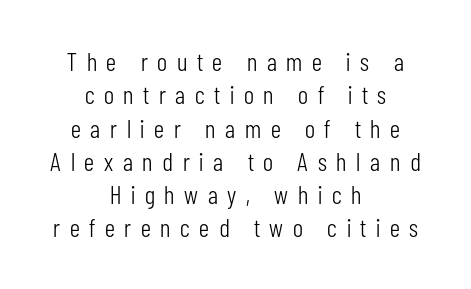
{"italic": "no", "bold": "no", "underline": "no", "align": "center", "line_spacing": "normal", "line_spacing_ratio": 1.28, "letter_spacing": "wide", "letter_spacing_em": 0.37, "glyph_px": 26}
